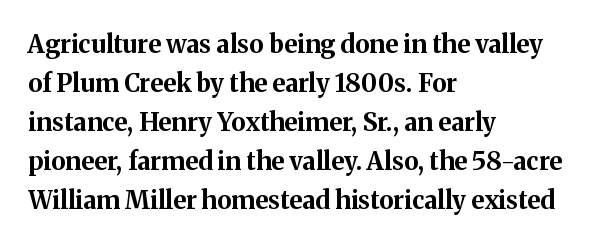
Q: Is the text bold? A: Yes.
Q: Is the text italic (slanted)? A: No, it is upright.
Q: Is the text underlined? A: No.
Q: How is the paragraph aligned? A: Left-aligned.
Q: Is the spacing between letters normal or unusually wide? A: Normal.
Q: Is the spacing between lines tight, normal or loose? A: Normal.
